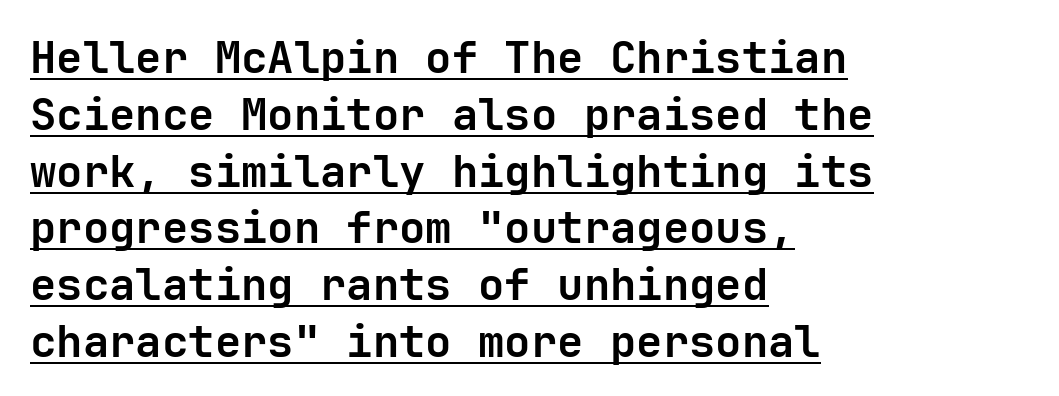
Caption: bold face, heavy strokes. The horizontal fit of the characters is conventional and even. The lettering holds an erect, upright posture throughout. This sample uses a sans-serif face.
